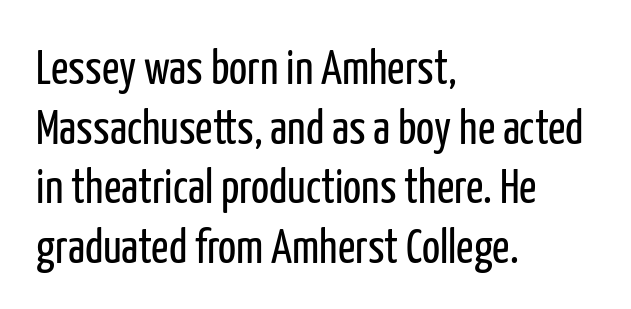
The image shows 48 px regular-weight, condensed sans-serif type, upright; set left-aligned, line spacing 1.24x, normal letter spacing, not underlined; low stroke contrast and a medium x-height.
